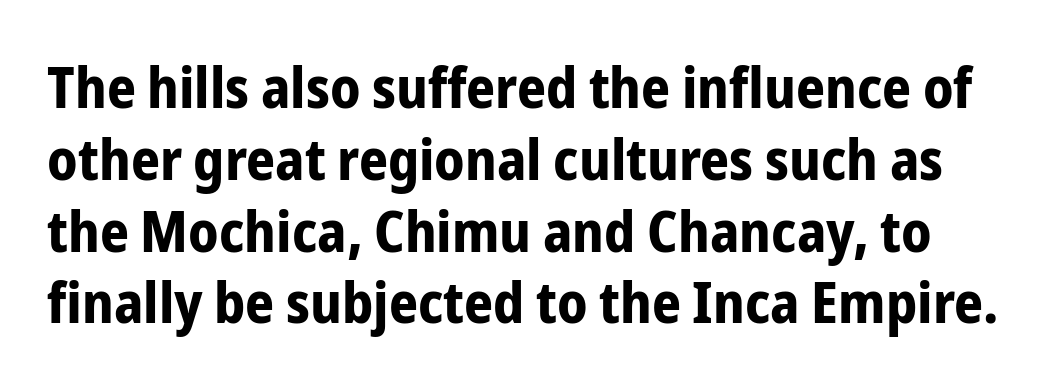
{"serif": "no", "italic": "no", "bold": "yes", "weight": "bold", "width": "condensed", "stroke_contrast": "low", "x_height": "medium", "monospaced": "no", "underline": "no", "line_spacing": "normal", "line_spacing_ratio": 1.26, "letter_spacing": "normal", "letter_spacing_em": 0.0, "glyph_px": 57}
